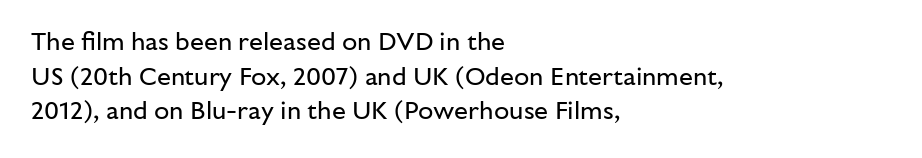
The image shows 25 px text type, upright; set left-aligned, normal line spacing (1.39x), normal letter spacing, not underlined.
